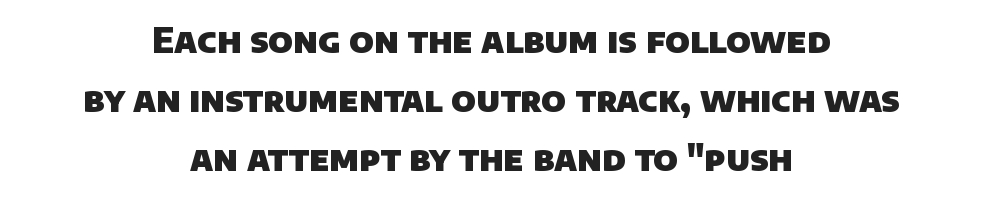
{"serif": "no", "bold": "yes", "weight": "heavy", "width": "normal", "stroke_contrast": "low", "x_height": "large", "monospaced": "no", "underline": "no", "align": "center", "line_spacing_ratio": 1.74, "letter_spacing": "normal", "letter_spacing_em": 0.0, "glyph_px": 34}
